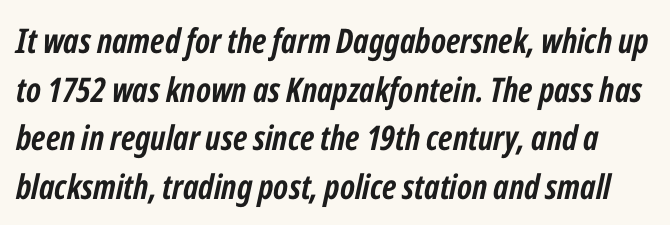
Q: Is the text bold? A: Yes.
Q: Is the text italic (slanted)? A: Yes, it leans right by about 12 degrees.
Q: Is the text underlined? A: No.
Q: Is the spacing between letters normal or unusually wide? A: Normal.
Q: Is the spacing between lines tight, normal or loose? A: Normal.
Q: Width (condensed, normal, or wide)? A: Condensed.
Q: Stroke contrast? A: Low.
Q: x-height? A: Medium.
Q: Monospaced? A: No.
